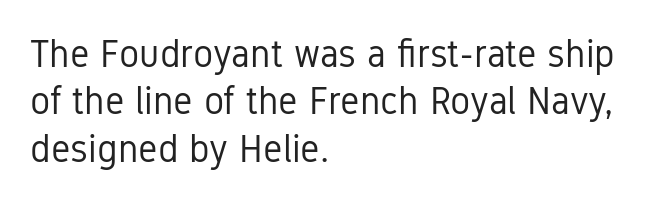
Examine the stroke ends and you'll find no serifs. This is not heavy type; no bold has been used. Nobody drew a line under any word here. The rendering uses natural spacing where letterforms have individual widths. These lines keep a tight, regular rhythm from letter to letter. Upright lettering throughout.
